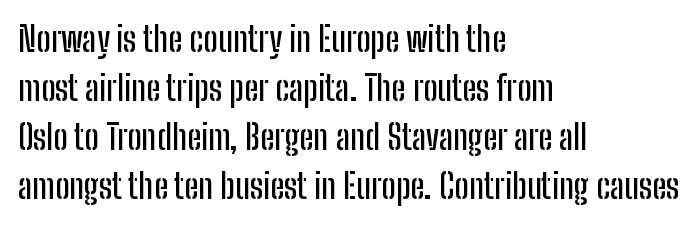
Looks like regular typesetting: each glyph gets only the width it needs. Descender tails drop into unmarked territory. Characters remain perfectly vertical along every line. Vertical spacing — default. Look at the tracking — it's just the regular setting, nothing added. The paragraph shown leans on its left margin.
